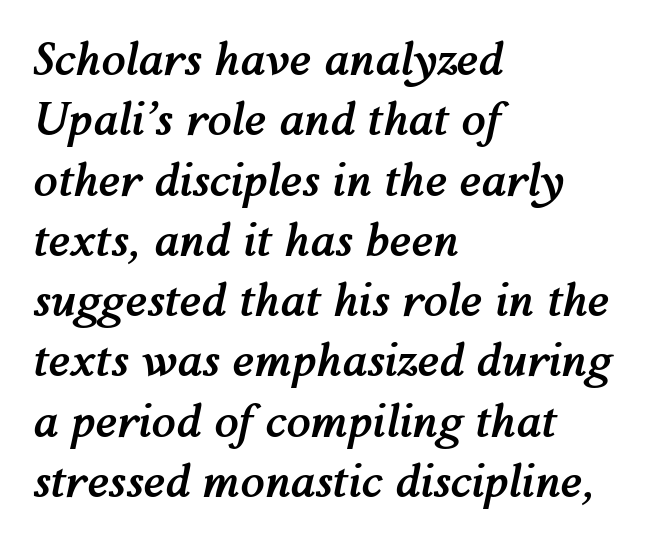
Q: Is the text bold? A: Yes.
Q: Is the text italic (slanted)? A: Yes, it leans right by about 12 degrees.
Q: Is the text underlined? A: No.
Q: How is the paragraph aligned? A: Left-aligned.
Q: Is the spacing between letters normal or unusually wide? A: Normal.
Q: Is the spacing between lines tight, normal or loose? A: Normal.
Q: Width (condensed, normal, or wide)? A: Normal.
Q: Stroke contrast? A: Medium.
Q: x-height? A: Medium.
Q: Monospaced? A: No.
